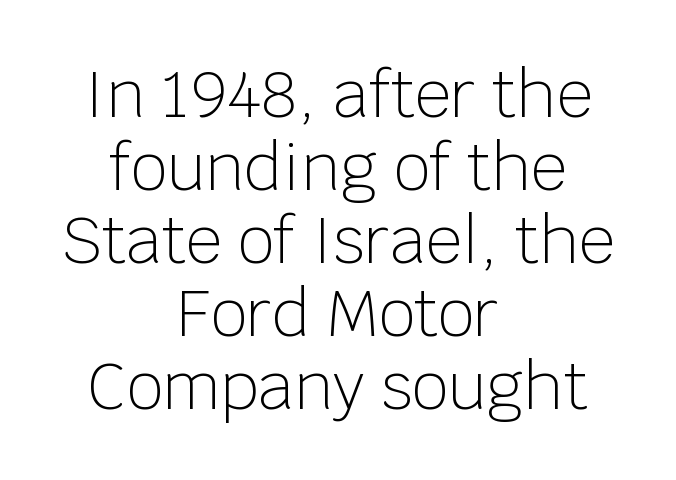
Weight: in the light-to-regular range. Tracking here is standard; glyphs follow each other at the usual distance. Designer's note — italics off, roman on. What kind of face is this? One without serifs — a sans. No word sits above an underline. Short and long lines alike share a common midpoint.
